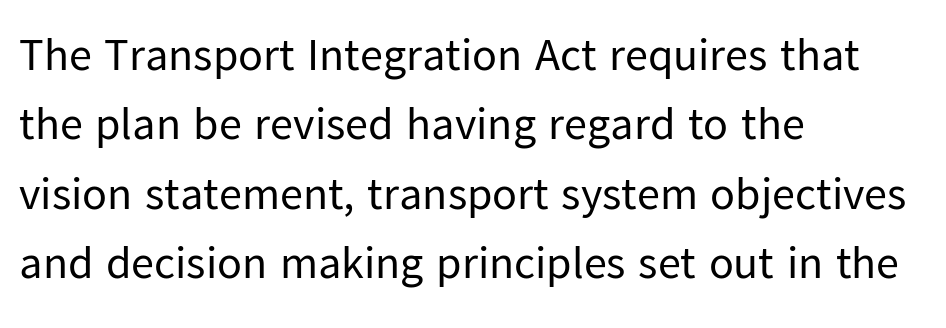
{"serif": "no", "italic": "no", "bold": "no", "weight": "regular", "width": "normal", "stroke_contrast": "low", "x_height": "medium", "monospaced": "no", "underline": "no", "align": "left", "line_spacing": "normal", "line_spacing_ratio": 1.51, "letter_spacing": "normal", "letter_spacing_em": 0.0, "glyph_px": 46}
